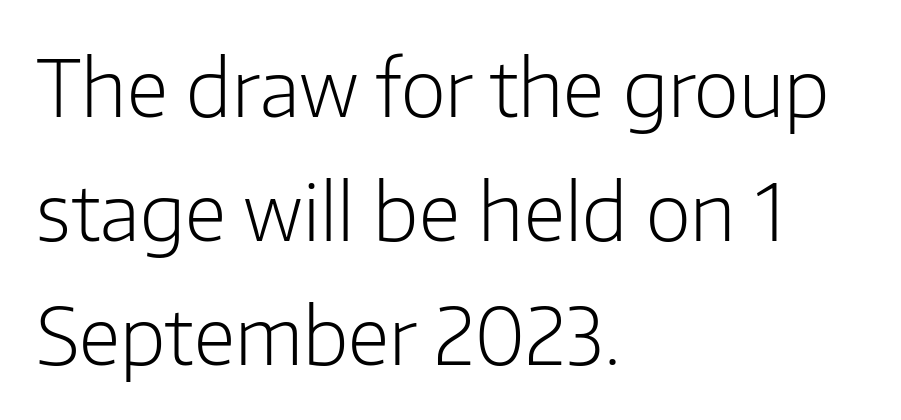
Q: Is the text bold? A: No.
Q: Is the text italic (slanted)? A: No, it is upright.
Q: Is the typeface a serif or a sans-serif typeface? A: Sans-serif.
Q: Is the text underlined? A: No.
Q: How is the paragraph aligned? A: Left-aligned.
Q: Is the spacing between letters normal or unusually wide? A: Normal.
Q: Is the spacing between lines tight, normal or loose? A: Normal.
Q: Width (condensed, normal, or wide)? A: Normal.
Q: Stroke contrast? A: Low.
Q: x-height? A: Medium.
Q: Monospaced? A: No.
